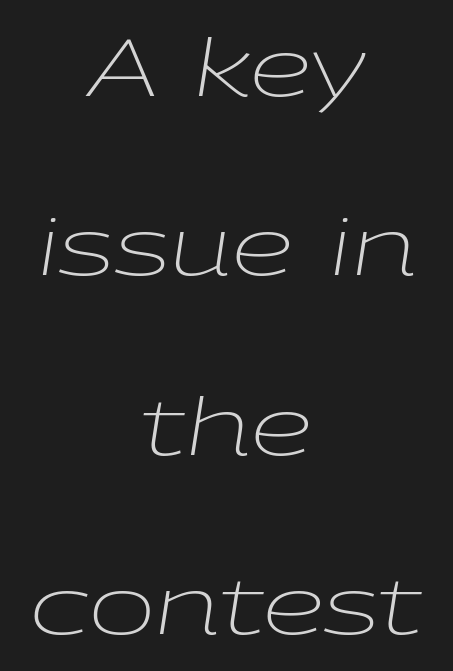
Does the lettering tilt? It does — this is italic. The passage shown has conventional tracking throughout. A typesetter would call this proportional, since set widths differ per character. Unmarked baselines from the first word to the last. Line starts and ends both wander, symmetrically. This reads as an unemphasized weight, regular at the heaviest.
